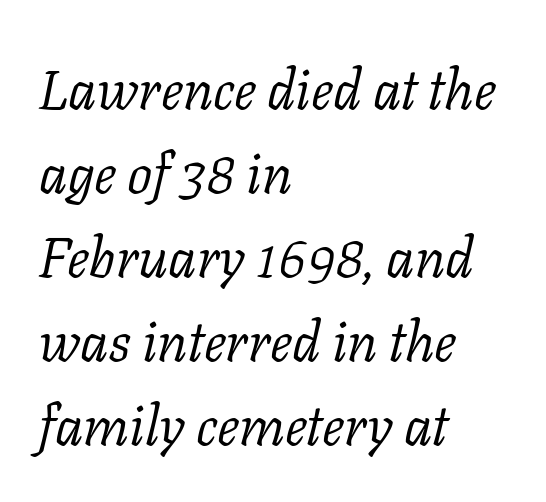
The image shows 56 px light serif type, italic (leaning right); set left-aligned, normal line spacing (1.5x), normal letter spacing, not underlined; low stroke contrast and a medium x-height.
